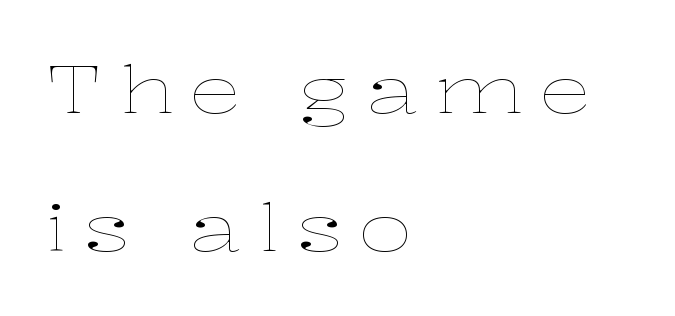
{"italic": "no", "bold": "no", "weight": "thin", "width": "wide", "stroke_contrast": "low", "x_height": "medium", "monospaced": "no", "underline": "no", "align": "left", "line_spacing": "loose", "line_spacing_ratio": 2.12, "letter_spacing": "wide", "letter_spacing_em": 0.25, "glyph_px": 65}
